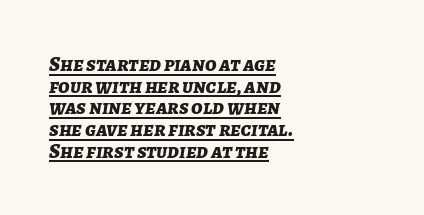
Q: Is the text bold? A: Yes.
Q: Is the text italic (slanted)? A: Yes, it leans right by about 7 degrees.
Q: Is the text underlined? A: Yes.
Q: How is the paragraph aligned? A: Left-aligned.
Q: Is the spacing between letters normal or unusually wide? A: Normal.
Q: Is the spacing between lines tight, normal or loose? A: Tight.
